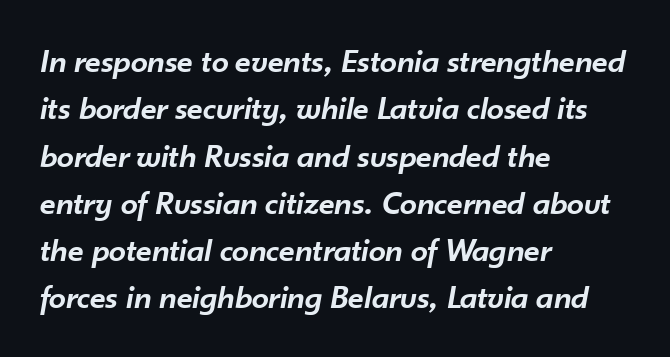
Q: Is the text bold? A: Semi-bold.
Q: Is the text italic (slanted)? A: Yes, it leans right by about 10 degrees.
Q: Is the text underlined? A: No.
Q: How is the paragraph aligned? A: Left-aligned.
Q: Is the spacing between letters normal or unusually wide? A: Normal.
Q: Is the spacing between lines tight, normal or loose? A: Normal.
Q: Width (condensed, normal, or wide)? A: Normal.
Q: Stroke contrast? A: Low.
Q: x-height? A: Small.
Q: Monospaced? A: No.
